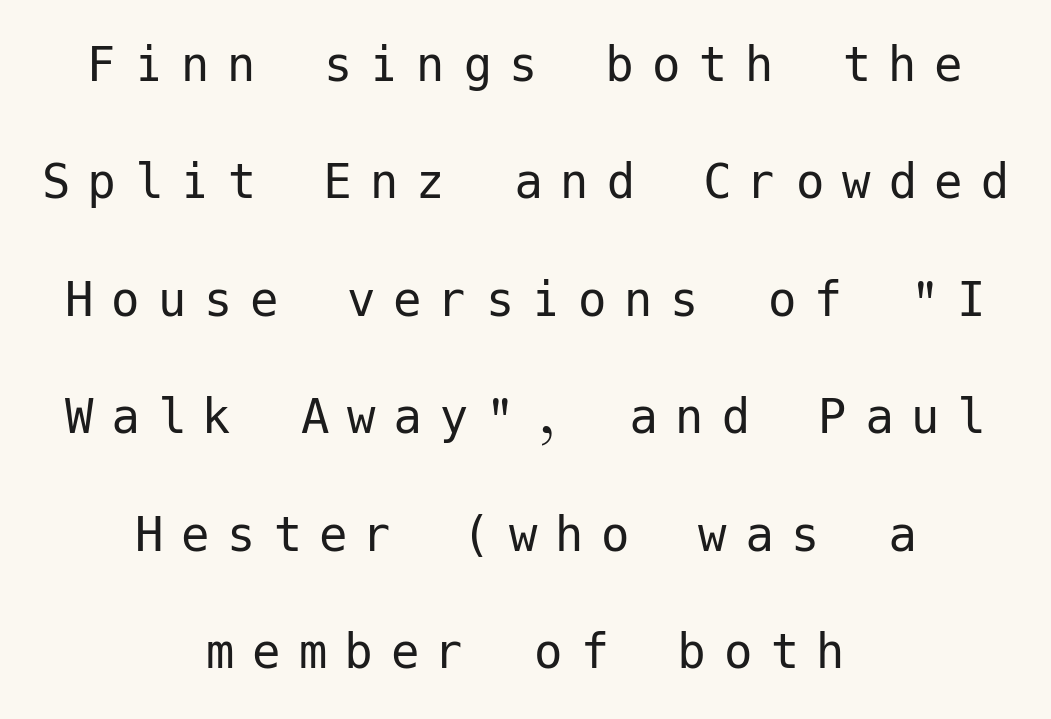
{"serif": "no", "italic": "no", "bold": "no", "weight": "regular", "width": "normal", "stroke_contrast": "low", "x_height": "medium", "underline": "no", "align": "center", "line_spacing": "loose", "line_spacing_ratio": 2.06, "letter_spacing": "wide", "letter_spacing_em": 0.31, "glyph_px": 57}
